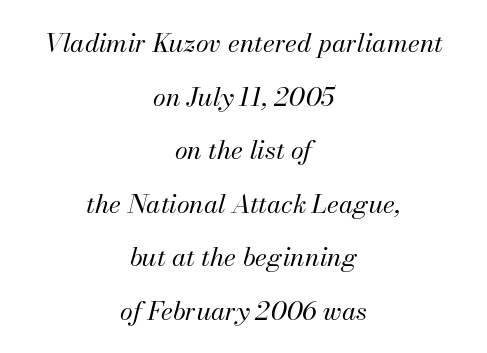
The image shows 26 px text type, italic (leaning right); set centered, loose line spacing (2.06x), normal letter spacing, not underlined.
